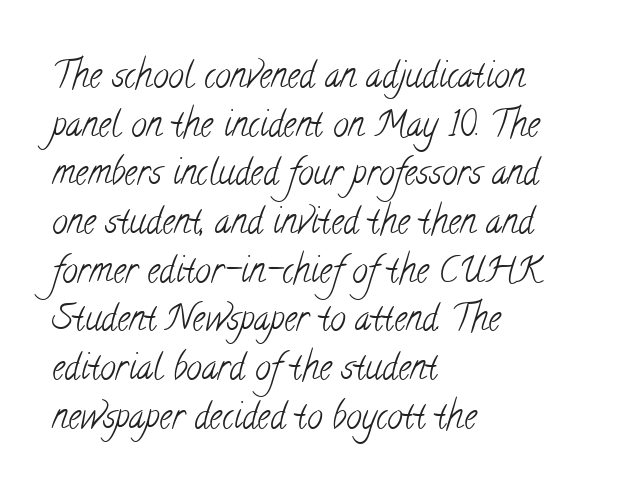
Q: Is the text bold? A: No.
Q: Is the typeface a serif or a sans-serif typeface? A: Serif.
Q: Is the text underlined? A: No.
Q: How is the paragraph aligned? A: Left-aligned.
Q: Is the spacing between letters normal or unusually wide? A: Normal.
Q: Is the spacing between lines tight, normal or loose? A: Normal.
Q: Width (condensed, normal, or wide)? A: Condensed.
Q: Stroke contrast? A: Low.
Q: x-height? A: Small.
Q: Monospaced? A: No.
